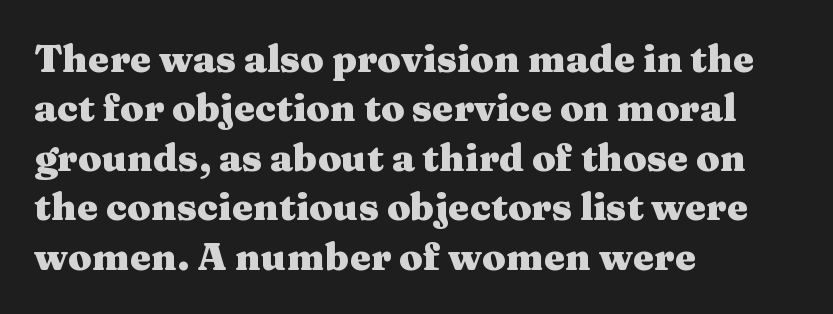
Underline: absent. Characters remain perfectly vertical along every line. Each letter keeps its own natural width here, so spacing adapts to shape. Serifs: yes, visible at the terminals of the letterforms. Observe the ordinary spacing: letters are neighbours, not strangers. The face used here has the dense, thick strokes of a bold.
